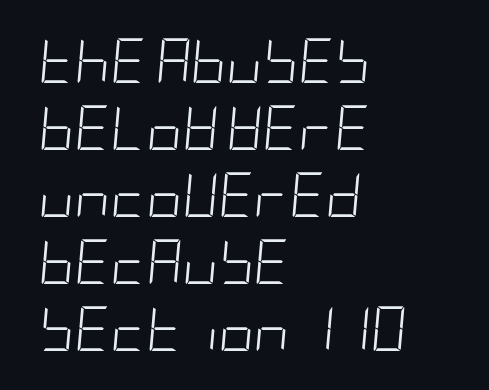
{"italic": "yes", "lean": "right", "slant_degrees": 5, "bold": "no", "weight": "light", "width": "condensed", "stroke_contrast": "low", "x_height": "large", "underline": "no", "align": "left", "line_spacing": "normal", "line_spacing_ratio": 1.52, "letter_spacing": "normal", "letter_spacing_em": 0.0, "glyph_px": 44}
